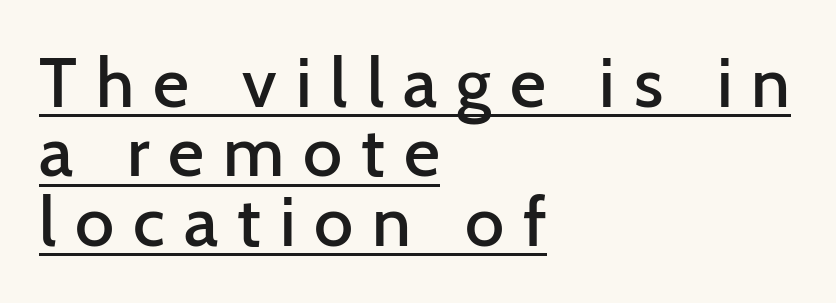
The passage shown is typed in a proportional face where columns would drift. Does the leading feel generous? Not at all — it's pinched. Moderately thickened strokes mark this as semibold type. The lettering holds an erect, upright posture throughout.
